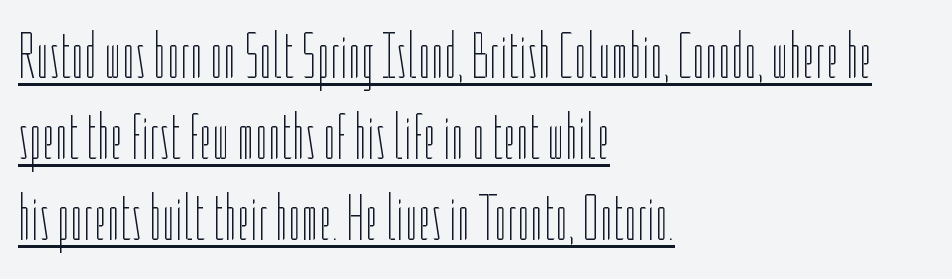
The image shows 66 px thin, condensed type, upright; set left-aligned, line spacing 1.23x, normal letter spacing, underlined; low stroke contrast and a medium x-height.
